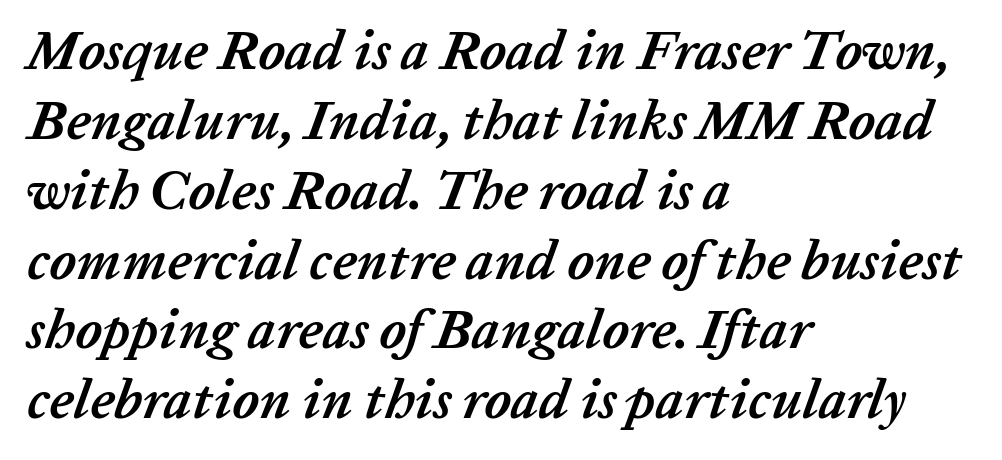
Characters are canted at an angle relative to the baseline's perpendicular. Varying glyph widths throughout — classic text-font behaviour. Default kerning and tracking; the words read as compact shapes. Weight: bold. In terms of leading, this rendering sits right in the middle. The strip under each line holds only bare page.
